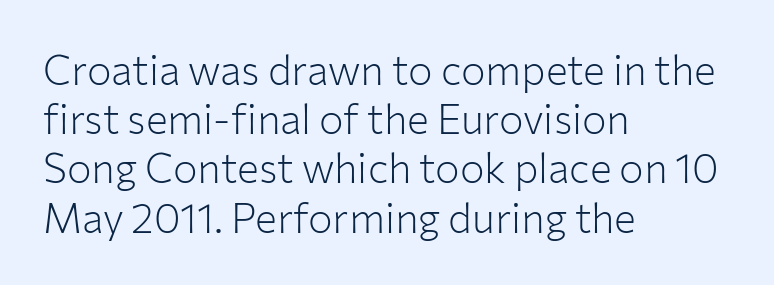
The image shows 41 px light sans-serif type, upright; set left-aligned, line spacing 1.2x, normal letter spacing, not underlined; low stroke contrast and a medium x-height.
